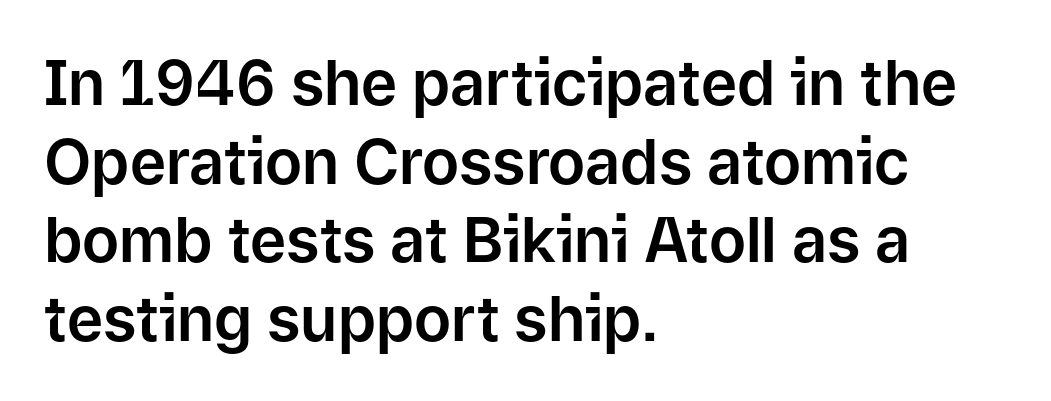
Q: Is the text italic (slanted)? A: No, it is upright.
Q: Is the typeface a serif or a sans-serif typeface? A: Sans-serif.
Q: Is the text underlined? A: No.
Q: How is the paragraph aligned? A: Left-aligned.
Q: Is the spacing between letters normal or unusually wide? A: Normal.
Q: Is the spacing between lines tight, normal or loose? A: Normal.
Q: Width (condensed, normal, or wide)? A: Normal.
Q: Stroke contrast? A: Low.
Q: x-height? A: Medium.
Q: Monospaced? A: No.
